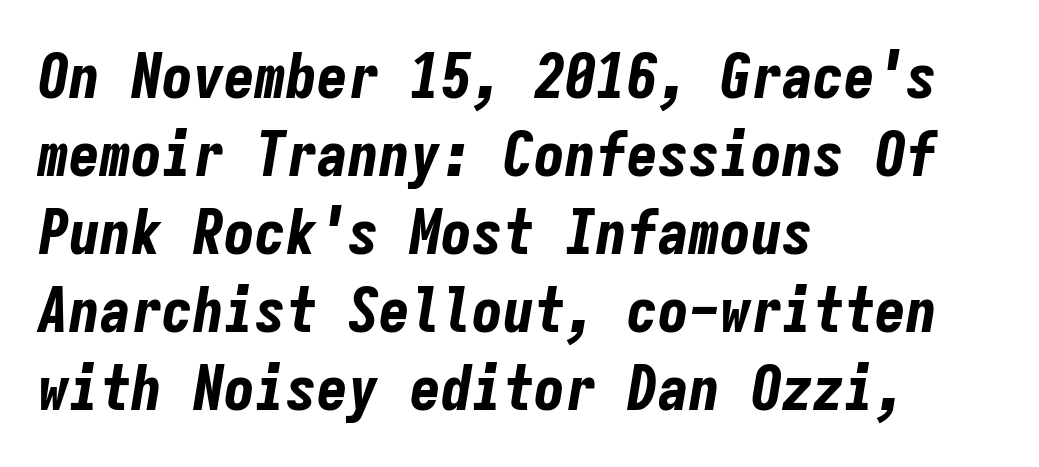
{"italic": "yes", "lean": "right", "slant_degrees": 9, "bold": "yes", "weight": "bold", "width": "condensed", "stroke_contrast": "low", "x_height": "medium", "monospaced": "yes", "underline": "no", "align": "left", "line_spacing": "normal", "line_spacing_ratio": 1.26, "letter_spacing": "normal", "letter_spacing_em": 0.0, "glyph_px": 62}
